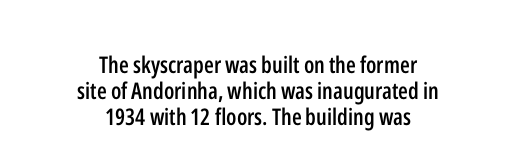
{"italic": "no", "bold": "semi", "underline": "no", "align": "center", "line_spacing": "tight", "line_spacing_ratio": 1.14, "letter_spacing": "normal", "letter_spacing_em": 0.0, "glyph_px": 23}
